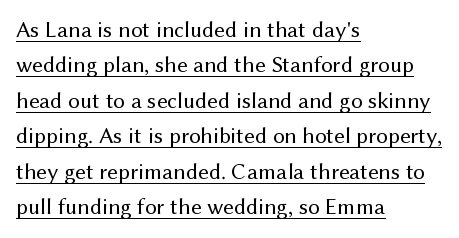
Q: Is the text bold? A: No.
Q: Is the text italic (slanted)? A: No, it is upright.
Q: Is the text underlined? A: Yes.
Q: How is the paragraph aligned? A: Left-aligned.
Q: Is the spacing between letters normal or unusually wide? A: Normal.
Q: Is the spacing between lines tight, normal or loose? A: Normal.
